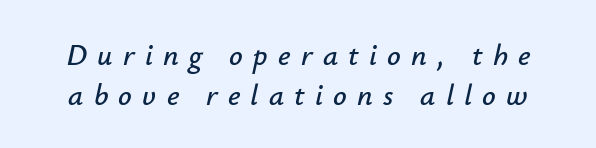
The image shows 30 px text type, italic (leaning right); set normal line spacing (1.34x), unusually wide letter spacing (+0.34 em), not underlined; low stroke contrast and a small x-height.
